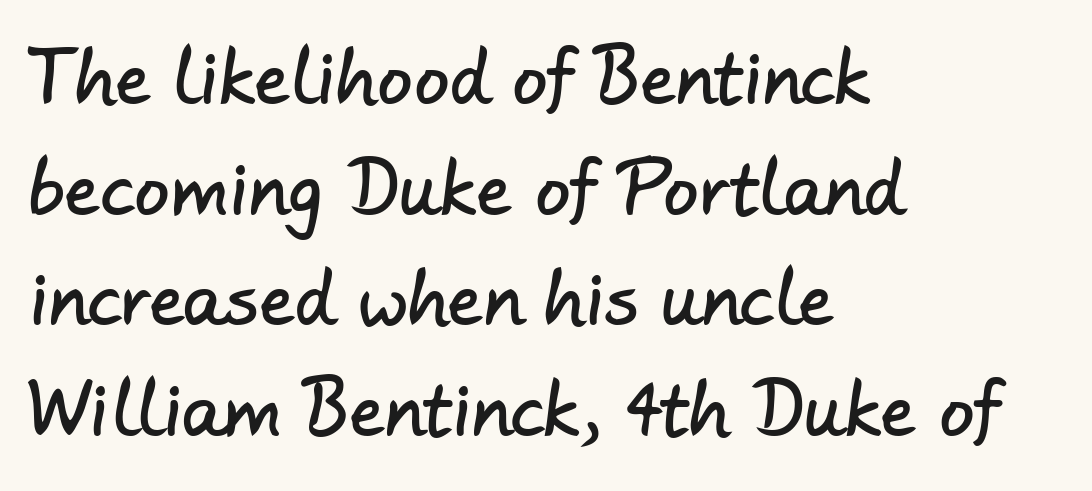
Q: Is the typeface a serif or a sans-serif typeface? A: Sans-serif.
Q: Is the text underlined? A: No.
Q: How is the paragraph aligned? A: Left-aligned.
Q: Is the spacing between letters normal or unusually wide? A: Normal.
Q: Is the spacing between lines tight, normal or loose? A: Normal.
Q: Width (condensed, normal, or wide)? A: Normal.
Q: Stroke contrast? A: Low.
Q: x-height? A: Small.
Q: Monospaced? A: No.
